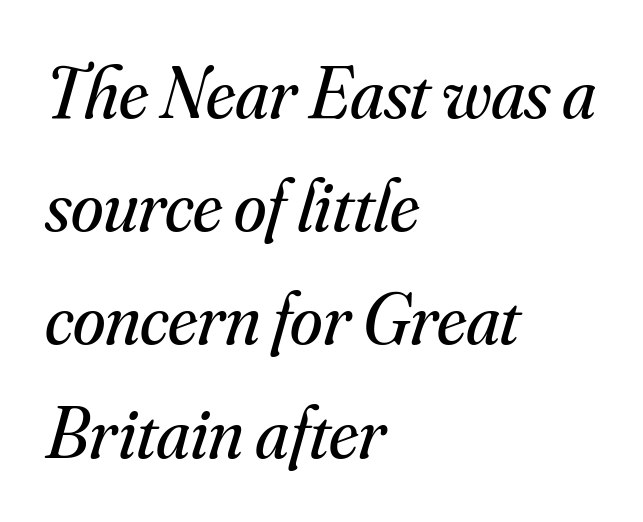
A typesetter would mark this as italic. The characters are drawn with everyday or finer stroke widths. Each line starts at the same left margin while the right side varies. Think of a printed novel: that variable character pitch is what you see here. Honestly, the row spacing looks completely unremarkable.
